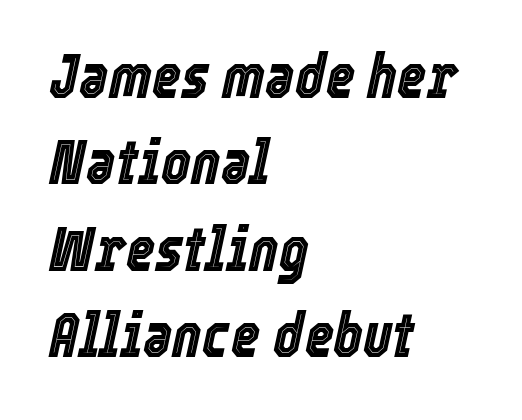
{"italic": "yes", "lean": "right", "slant_degrees": 12, "width": "condensed", "x_height": "medium", "monospaced": "no", "underline": "no", "align": "left", "line_spacing": "normal", "line_spacing_ratio": 1.37, "letter_spacing": "normal", "letter_spacing_em": 0.0, "glyph_px": 63}
